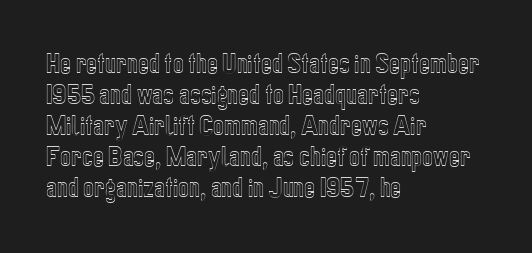
The designer left line spacing at the default. Glance below the letters and you will spot only blank space. The letters sit at their default tracking, neither squeezed nor spread. If you drew a line through each stem, it would be perfectly vertical. The compositor pushed each line to the left boundary.
